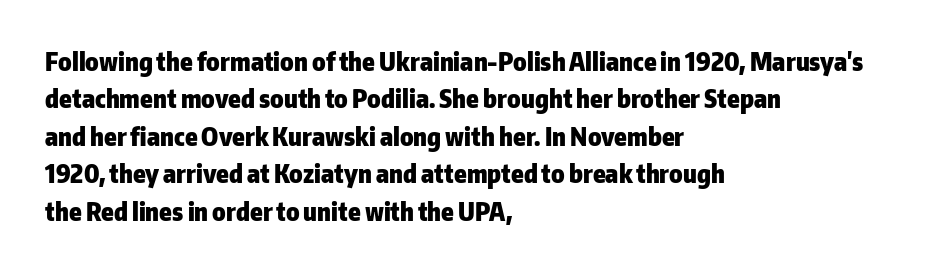
The image shows 25 px bold type, upright; set left-aligned, normal line spacing (1.5x), normal letter spacing, not underlined.
